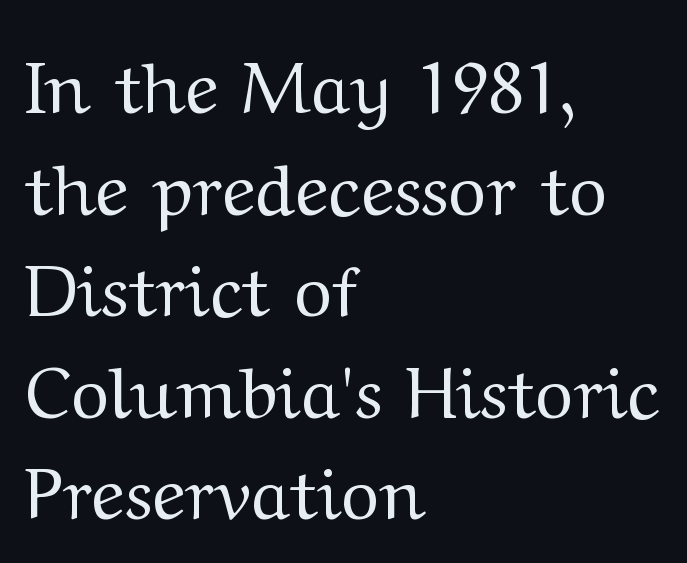
Q: Is the text bold? A: No.
Q: Is the text italic (slanted)? A: No, it is upright.
Q: Is the typeface a serif or a sans-serif typeface? A: Serif.
Q: Is the text underlined? A: No.
Q: How is the paragraph aligned? A: Left-aligned.
Q: Is the spacing between letters normal or unusually wide? A: Normal.
Q: Is the spacing between lines tight, normal or loose? A: Normal.
Q: Width (condensed, normal, or wide)? A: Wide.
Q: Stroke contrast? A: Medium.
Q: x-height? A: Medium.
Q: Monospaced? A: No.
